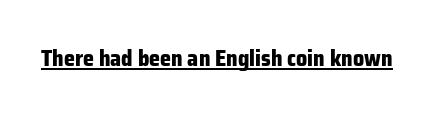
The image shows 22 px bold type, upright; set normal letter spacing, underlined.
